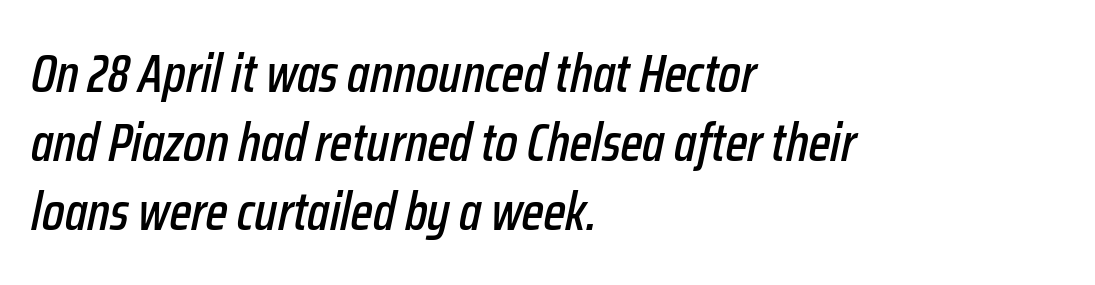
{"italic": "yes", "lean": "right", "slant_degrees": 12, "width": "condensed", "stroke_contrast": "low", "x_height": "medium", "monospaced": "no", "underline": "no", "align": "left", "line_spacing": "normal", "line_spacing_ratio": 1.3, "letter_spacing": "normal", "letter_spacing_em": 0.0, "glyph_px": 53}
